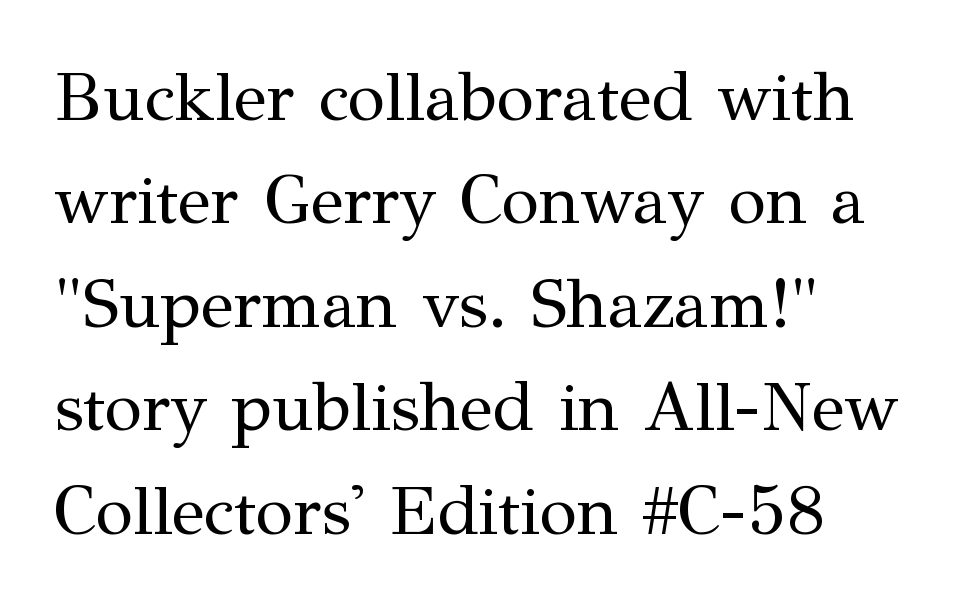
Q: Is the text bold? A: No.
Q: Is the text italic (slanted)? A: No, it is upright.
Q: Is the typeface a serif or a sans-serif typeface? A: Serif.
Q: Is the text underlined? A: No.
Q: How is the paragraph aligned? A: Left-aligned.
Q: Is the spacing between letters normal or unusually wide? A: Normal.
Q: Is the spacing between lines tight, normal or loose? A: Normal.
Q: Width (condensed, normal, or wide)? A: Normal.
Q: Stroke contrast? A: Medium.
Q: x-height? A: Medium.
Q: Monospaced? A: No.
